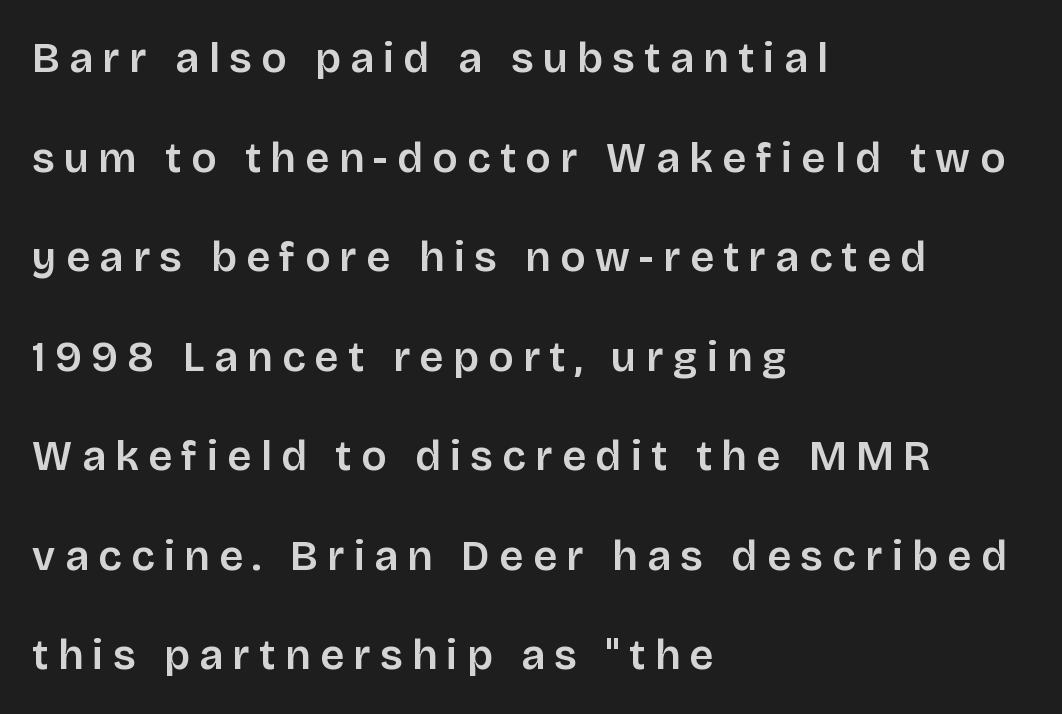
Clear beneath every line of the passage. Loose tracking; the words dissolve into strings of separated letters. The setting favours the left margin, as ordinary paragraphs usually do. The letters carry no serifs — their stems end cleanly without finishing strokes. These lines were composed using upright roman letters.
